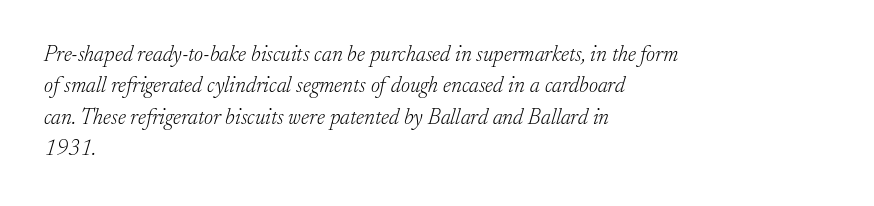
The face used here has a pronounced slope to its letters. The rendering uses a moderate line-height, typical for paragraphs. On a weight scale, this lands at 450 or below. This sample is left-justified, so line endings fall wherever the words run out. This rendering features lettering with no underline.
